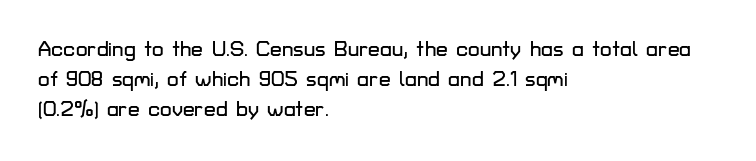
The gaps between neighbouring characters are ordinary and unremarkable. This rendering uses left alignment, leaving the right contour irregular. Horizontal bands of white between lines are of average thickness. The strip under each line holds only bare page. It's the straight-up-and-down kind of type.
